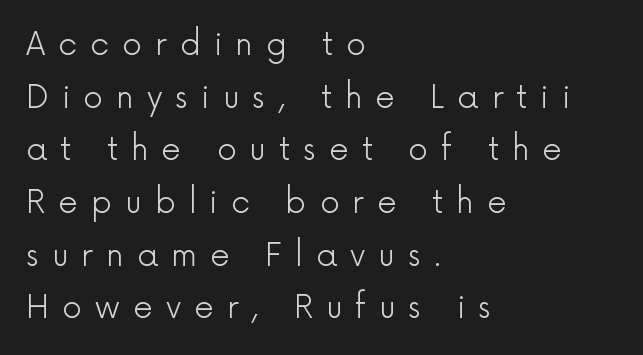
The paragraph shown leans on its left margin. Note: no serifs on the glyphs. Vertical strokes here are truly vertical. Leading matches the norm, producing a regular column. Looks like regular typesetting: each glyph gets only the width it needs.
